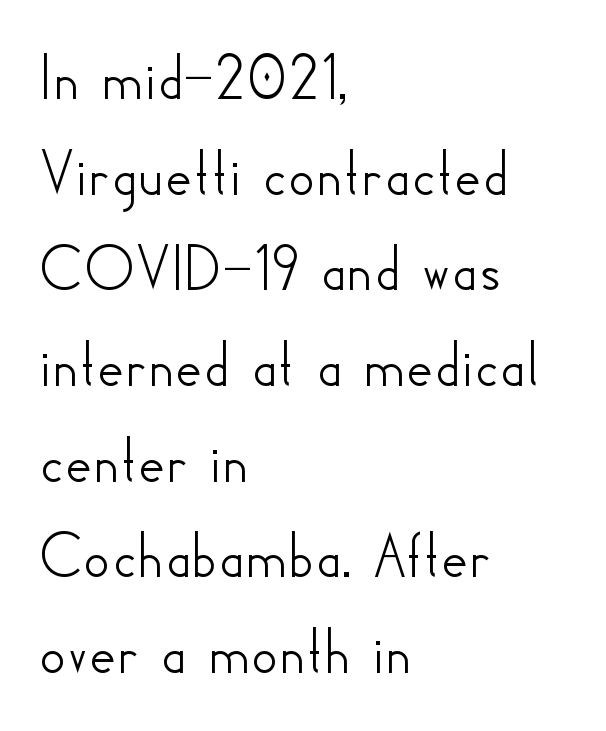
Q: Is the text italic (slanted)? A: No, it is upright.
Q: Is the typeface a serif or a sans-serif typeface? A: Sans-serif.
Q: Is the text underlined? A: No.
Q: How is the paragraph aligned? A: Left-aligned.
Q: Is the spacing between letters normal or unusually wide? A: Normal.
Q: Is the spacing between lines tight, normal or loose? A: Normal.
Q: Width (condensed, normal, or wide)? A: Normal.
Q: Stroke contrast? A: Low.
Q: x-height? A: Small.
Q: Monospaced? A: No.
